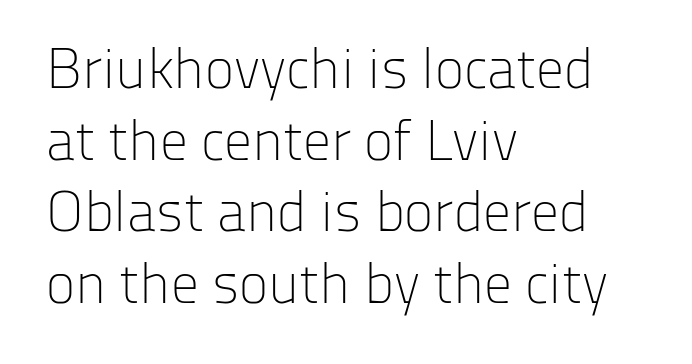
Q: Is the text bold? A: No.
Q: Is the text italic (slanted)? A: No, it is upright.
Q: Is the typeface a serif or a sans-serif typeface? A: Sans-serif.
Q: Is the text underlined? A: No.
Q: How is the paragraph aligned? A: Left-aligned.
Q: Is the spacing between letters normal or unusually wide? A: Normal.
Q: Is the spacing between lines tight, normal or loose? A: Normal.
Q: Width (condensed, normal, or wide)? A: Normal.
Q: Stroke contrast? A: Low.
Q: x-height? A: Medium.
Q: Monospaced? A: No.
